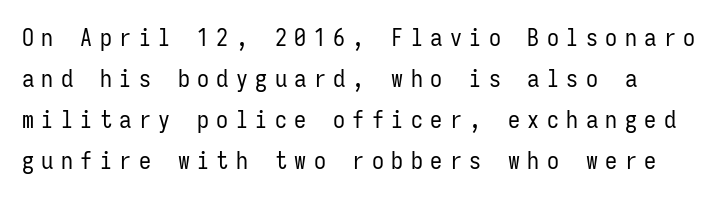
{"italic": "no", "bold": "no", "underline": "no", "align": "left", "line_spacing_ratio": 1.71, "letter_spacing": "wide", "letter_spacing_em": 0.31, "glyph_px": 24}
